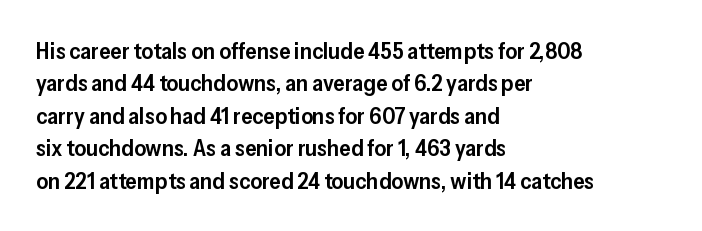
The image shows 23 px text type, upright; set left-aligned, normal line spacing (1.41x), normal letter spacing, not underlined.
